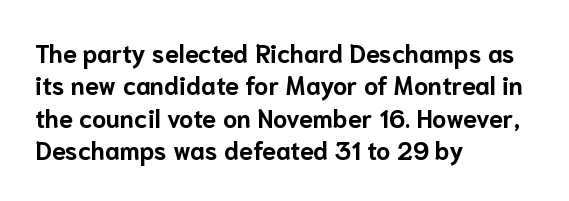
{"italic": "no", "bold": "yes", "underline": "no", "align": "left", "line_spacing": "normal", "line_spacing_ratio": 1.3, "letter_spacing": "normal", "letter_spacing_em": 0.0, "glyph_px": 25}
